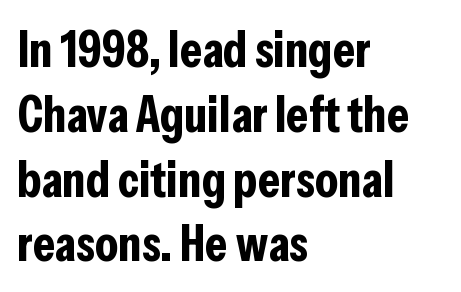
Q: Is the text bold? A: Yes.
Q: Is the text italic (slanted)? A: No, it is upright.
Q: Is the typeface a serif or a sans-serif typeface? A: Sans-serif.
Q: Is the text underlined? A: No.
Q: How is the paragraph aligned? A: Left-aligned.
Q: Is the spacing between letters normal or unusually wide? A: Normal.
Q: Is the spacing between lines tight, normal or loose? A: Normal.
Q: Width (condensed, normal, or wide)? A: Condensed.
Q: Stroke contrast? A: Low.
Q: x-height? A: Medium.
Q: Monospaced? A: No.
